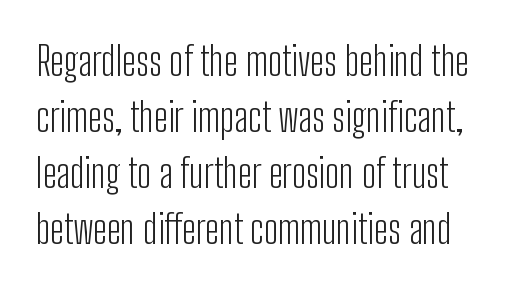
The image shows 40 px light, condensed sans-serif type, upright; set normal line spacing (1.4x), normal letter spacing, not underlined; low stroke contrast and a medium x-height.
